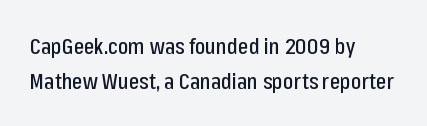
{"italic": "no", "underline": "no", "align": "left", "line_spacing": "normal", "line_spacing_ratio": 1.57, "letter_spacing": "normal", "letter_spacing_em": 0.0, "glyph_px": 22}
